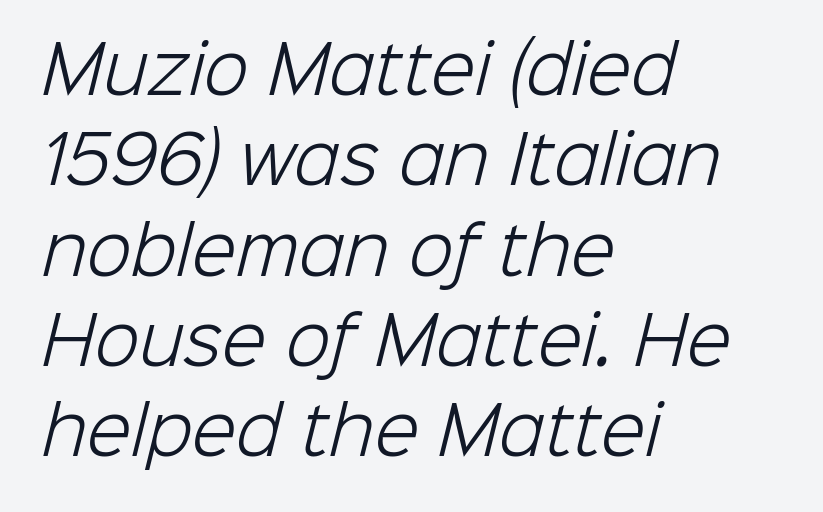
The image shows 65 px light sans-serif type; set left-aligned, normal line spacing (1.39x), normal letter spacing, not underlined; low stroke contrast and a medium x-height.
